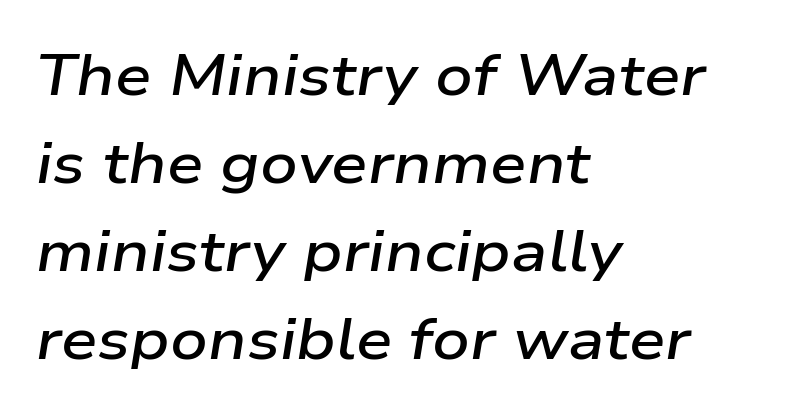
{"italic": "yes", "lean": "right", "slant_degrees": 9, "bold": "semi", "weight": "semibold", "width": "wide", "stroke_contrast": "low", "x_height": "medium", "monospaced": "no", "underline": "no", "align": "left", "line_spacing": "normal", "line_spacing_ratio": 1.52, "letter_spacing": "normal", "letter_spacing_em": 0.0, "glyph_px": 58}
